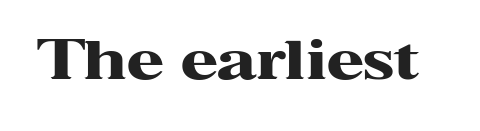
Q: Is the text bold? A: Yes.
Q: Is the text italic (slanted)? A: No, it is upright.
Q: Is the typeface a serif or a sans-serif typeface? A: Serif.
Q: Is the text underlined? A: No.
Q: Is the spacing between letters normal or unusually wide? A: Normal.
Q: Width (condensed, normal, or wide)? A: Wide.
Q: Stroke contrast? A: High.
Q: x-height? A: Medium.
Q: Monospaced? A: No.
